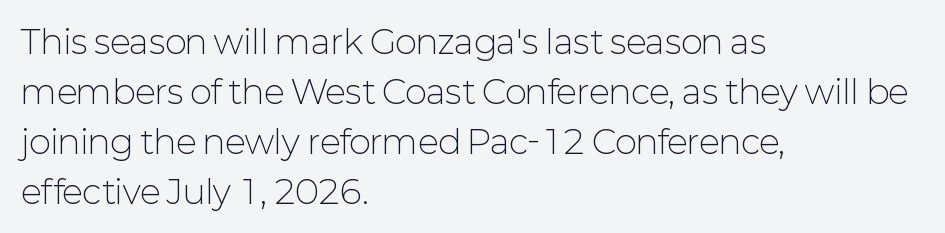
The image shows 33 px light sans-serif type, upright; set left-aligned, normal line spacing (1.52x), normal letter spacing, not underlined; low stroke contrast and a medium x-height.
